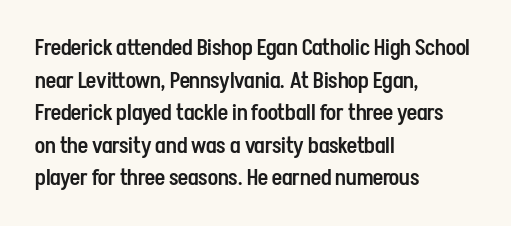
The image shows 22 px text type, upright; set left-aligned, normal line spacing (1.48x), normal letter spacing, not underlined.
